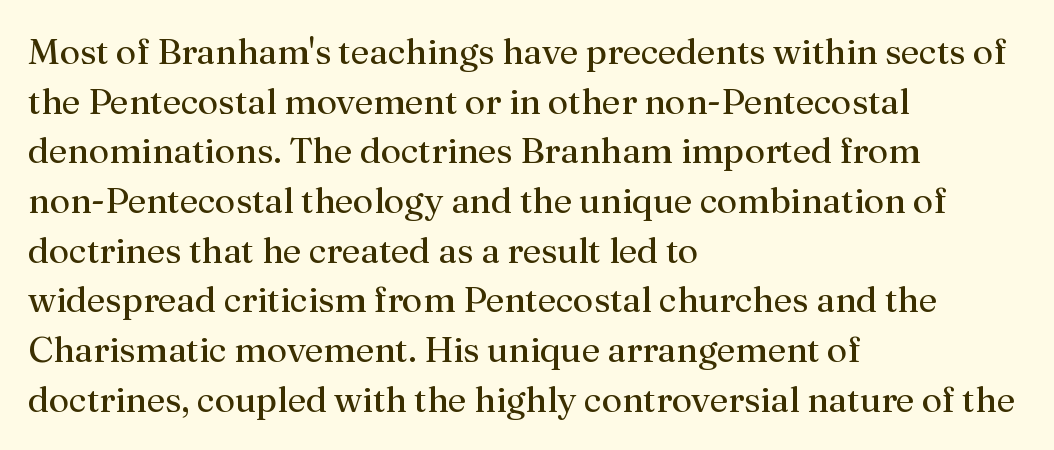
Normally led — the rows are evenly, conventionally spaced. Layout note: lines flush left. Style check: upright. Tracking here is standard; glyphs follow each other at the usual distance. Stems and bowls with no extra thickness — not bold. This sample has the flowing, uneven cadence of proportional lettering.
